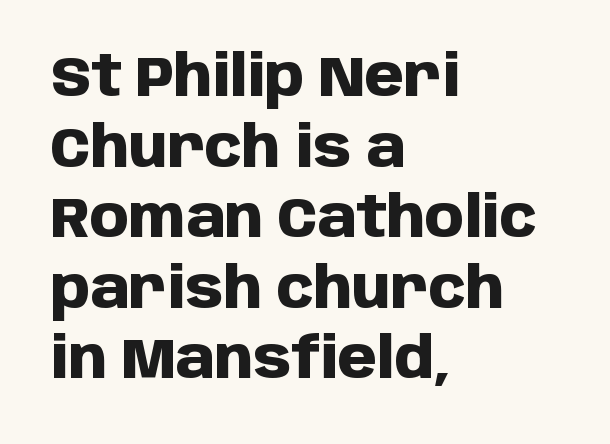
The image shows 56 px heavy sans-serif type, upright; set left-aligned, normal line spacing (1.26x), normal letter spacing, not underlined; low stroke contrast and a large x-height.
